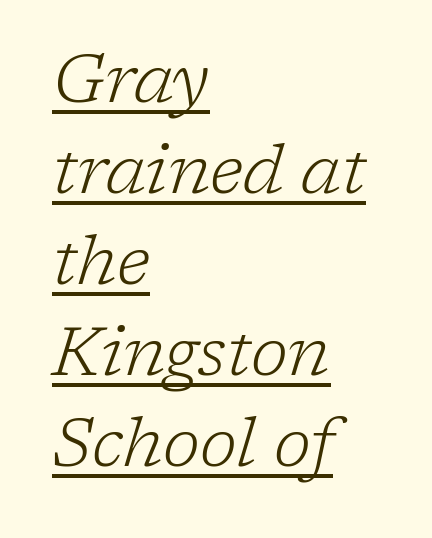
{"serif": "yes", "italic": "yes", "lean": "right", "slant_degrees": 17, "bold": "no", "weight": "light", "width": "normal", "stroke_contrast": "low", "x_height": "medium", "monospaced": "no", "underline": "yes", "align": "left", "line_spacing": "normal", "line_spacing_ratio": 1.34, "letter_spacing": "normal", "letter_spacing_em": 0.0, "glyph_px": 68}
